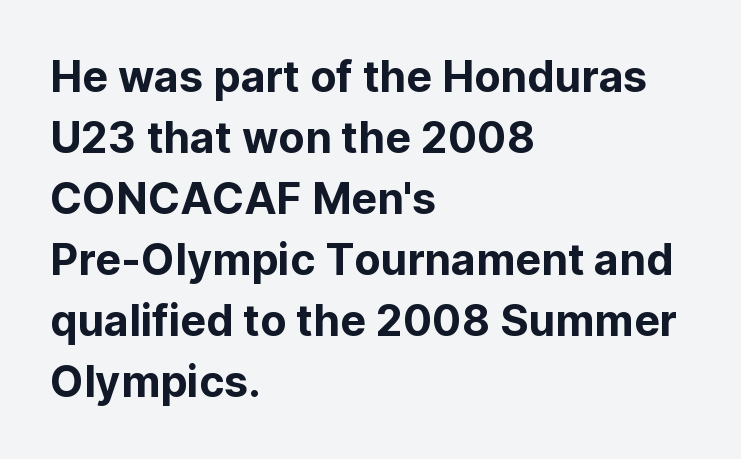
{"serif": "no", "italic": "no", "width": "normal", "stroke_contrast": "low", "x_height": "medium", "monospaced": "no", "underline": "no", "align": "left", "line_spacing": "normal", "line_spacing_ratio": 1.42, "letter_spacing": "normal", "letter_spacing_em": 0.0, "glyph_px": 43}
